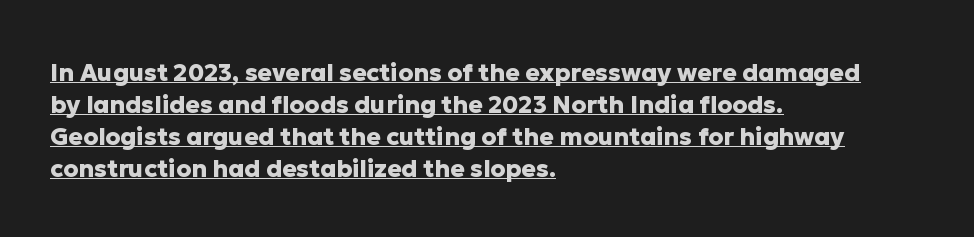
A roman cut, with each character standing at attention. Short note: letters normally spaced. A continuous stroke trails under the words, as in a hyperlink. Thick stems and heavy bowls — unmistakably bold. Line spacing here is normal. The passage is arranged the way most books set body copy — flush left.
